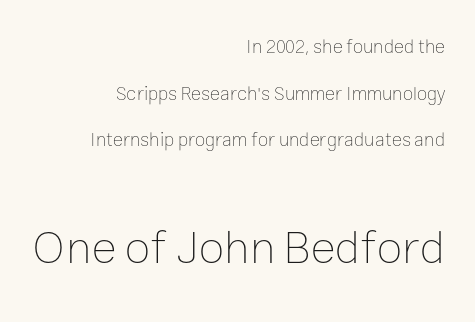
{"italic": "no", "bold": "no", "weight": "thin", "width": "normal", "stroke_contrast": "low", "x_height": "medium", "monospaced": "no", "underline": "no", "align": "right", "line_spacing": "loose", "line_spacing_ratio": 2.45, "letter_spacing": "normal", "letter_spacing_em": 0.0, "larger_block": "second", "size_ratio": 2.47, "glyph_px": 47}
